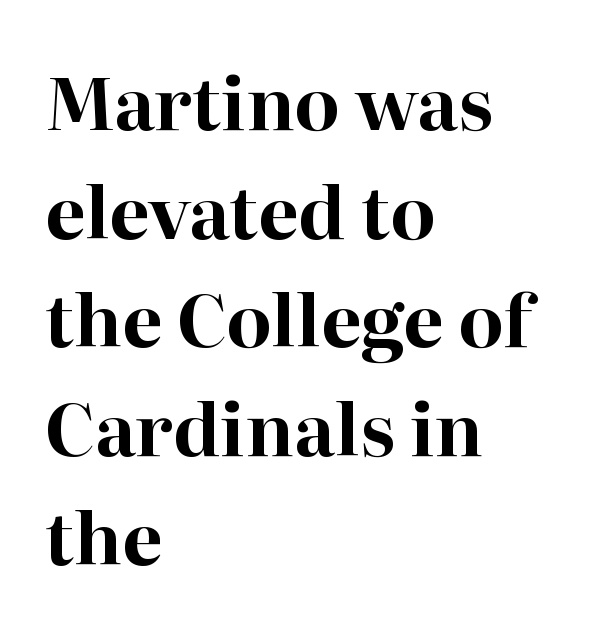
The image shows 72 px bold serif type, upright; set left-aligned, normal line spacing (1.51x), normal letter spacing, not underlined; high stroke contrast and a medium x-height.
